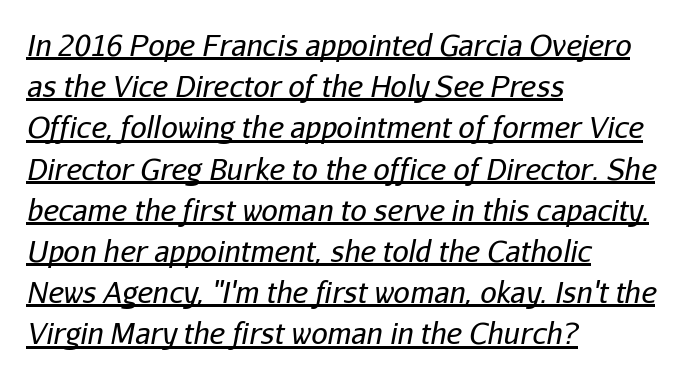
{"italic": "yes", "lean": "right", "slant_degrees": 11, "bold": "no", "weight": "regular", "width": "normal", "stroke_contrast": "low", "x_height": "medium", "monospaced": "no", "underline": "yes", "align": "left", "line_spacing": "normal", "line_spacing_ratio": 1.42, "letter_spacing": "normal", "letter_spacing_em": 0.0, "glyph_px": 29}
